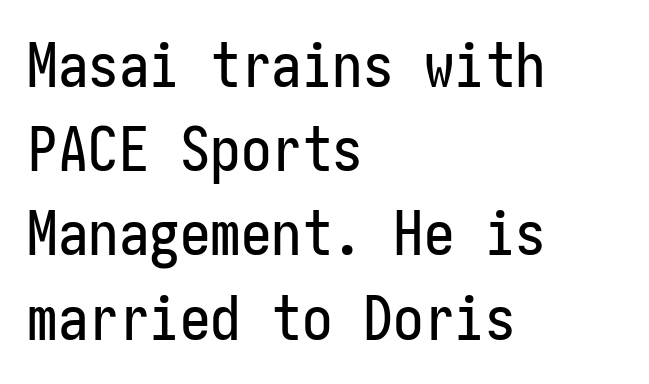
The image shows 61 px condensed sans-serif type, upright; set left-aligned, normal line spacing (1.38x), normal letter spacing, not underlined; low stroke contrast and a medium x-height.
